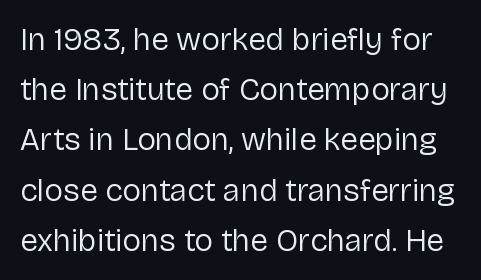
The image shows 32 px regular-weight sans-serif type, upright; set normal line spacing (1.57x), normal letter spacing, not underlined; low stroke contrast and a medium x-height.
